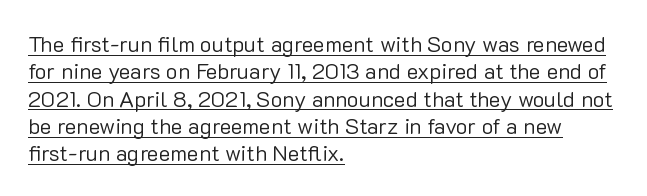
The image shows 22 px text type, upright; set left-aligned, line spacing 1.24x, normal letter spacing, underlined.
